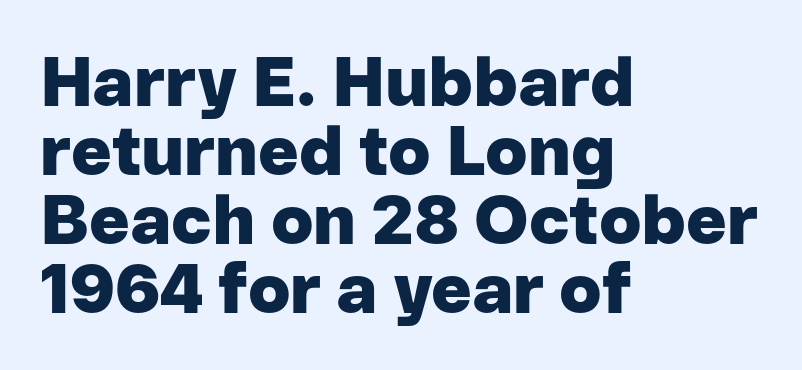
The image shows 69 px heavy sans-serif type, upright; set left-aligned, tight line spacing (1.0x), normal letter spacing, not underlined; low stroke contrast and a medium x-height.
